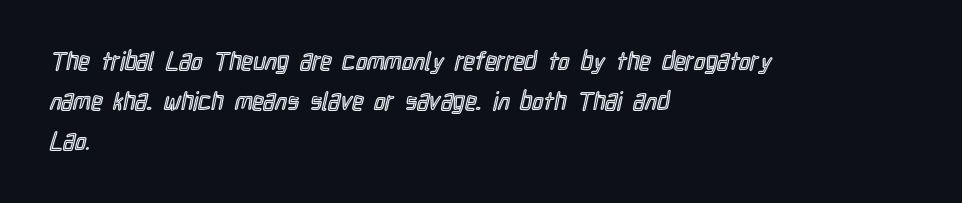
The lines are quadded left. Interline gaps are of average width in this sample. Each row of text sits above clean, open space. These lines keep a tight, regular rhythm from letter to letter.
